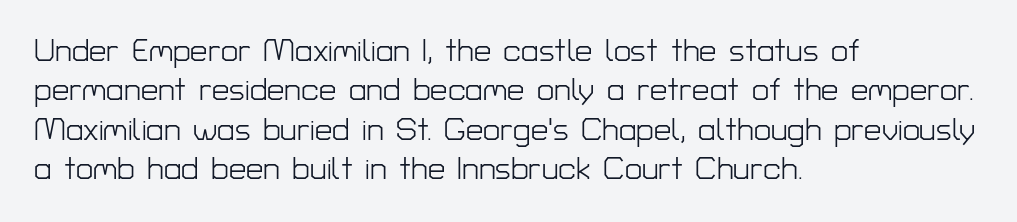
The leading is moderate, giving the passage an even texture. Notice how the passage keeps a crisp vertical edge on the left only. Ascenders rise straight up at ninety degrees. This rendering features lettering with no underline. Does the type have serifs? No, each stem ends abruptly. The letters advance in unequal steps, a hallmark of proportional type.
